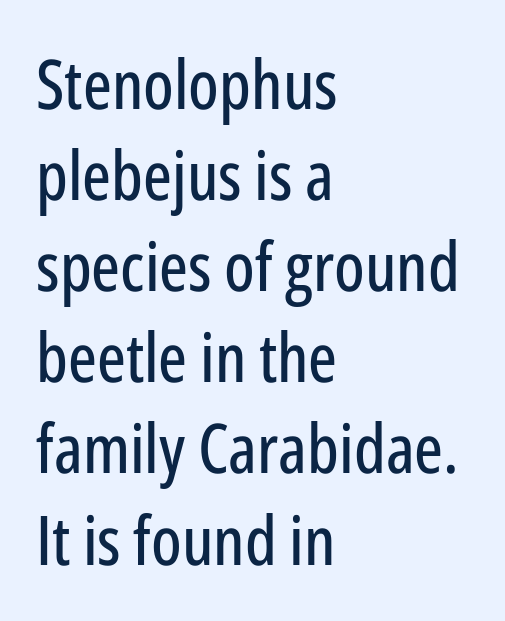
{"serif": "no", "italic": "no", "width": "condensed", "stroke_contrast": "low", "x_height": "medium", "monospaced": "no", "underline": "no", "align": "left", "line_spacing": "normal", "line_spacing_ratio": 1.34, "letter_spacing": "normal", "letter_spacing_em": 0.0, "glyph_px": 68}
